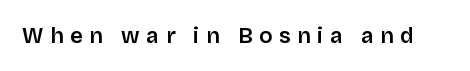
Q: Is the text italic (slanted)? A: No, it is upright.
Q: Is the text underlined? A: No.
Q: Is the spacing between letters normal or unusually wide? A: Unusually wide.
